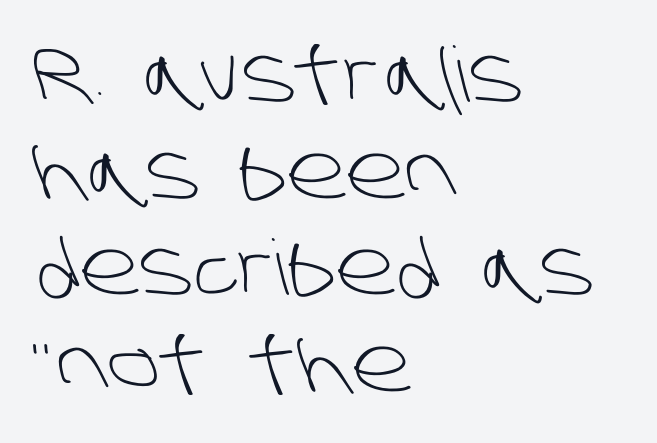
Q: Is the text bold? A: No.
Q: Is the typeface a serif or a sans-serif typeface? A: Sans-serif.
Q: Is the text underlined? A: No.
Q: How is the paragraph aligned? A: Left-aligned.
Q: Is the spacing between letters normal or unusually wide? A: Normal.
Q: Is the spacing between lines tight, normal or loose? A: Normal.
Q: Width (condensed, normal, or wide)? A: Normal.
Q: Stroke contrast? A: Low.
Q: x-height? A: Large.
Q: Monospaced? A: No.
